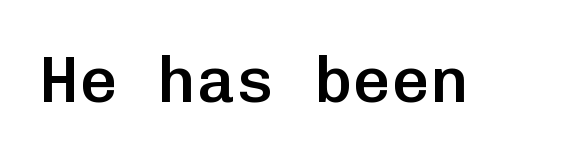
The image shows 65 px semibold sans-serif type, upright, monospaced; set normal letter spacing, not underlined; low stroke contrast and a medium x-height.
